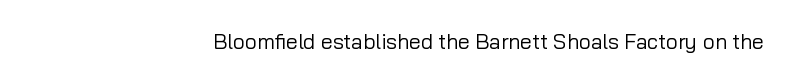
Heaviness? Minimal to ordinary, like unemphasized prose. The horizontal fit of the characters is conventional and even. Words float on clear page, feet unadorned. The paragraph shown leans on its right margin. The axis of the letterforms is exactly vertical.
